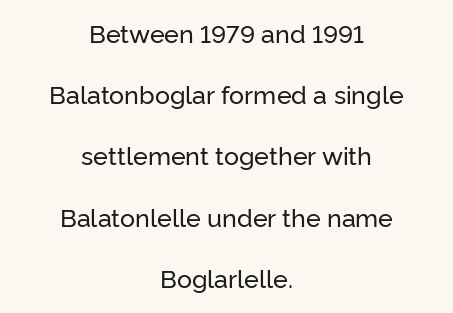
{"italic": "no", "underline": "no", "align": "center", "line_spacing": "loose", "line_spacing_ratio": 2.45, "letter_spacing": "normal", "letter_spacing_em": 0.0, "glyph_px": 25}
